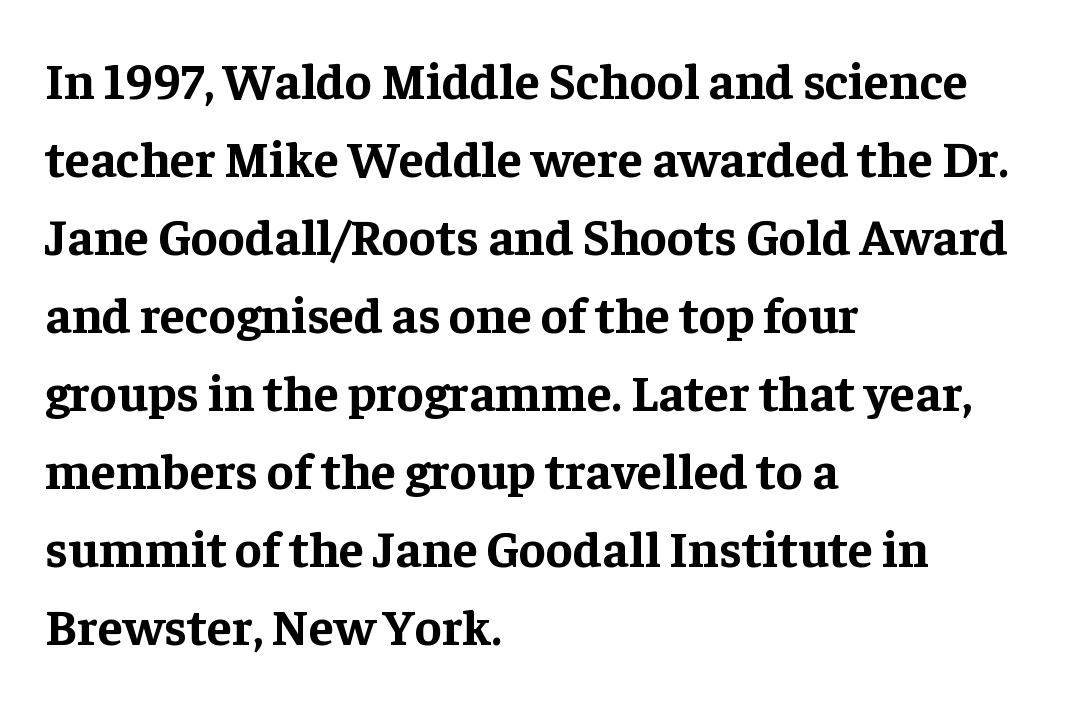
The rendering uses natural spacing where letterforms have individual widths. This sample uses an upright cut, with every glyph sitting square on the baseline. This sample uses plain, unmodified letter spacing. In terms of weight, the rendering is a true, heavy bold. The lines in this sample share a left origin and differ only in where they stop. This rendering features lettering with no underline.
